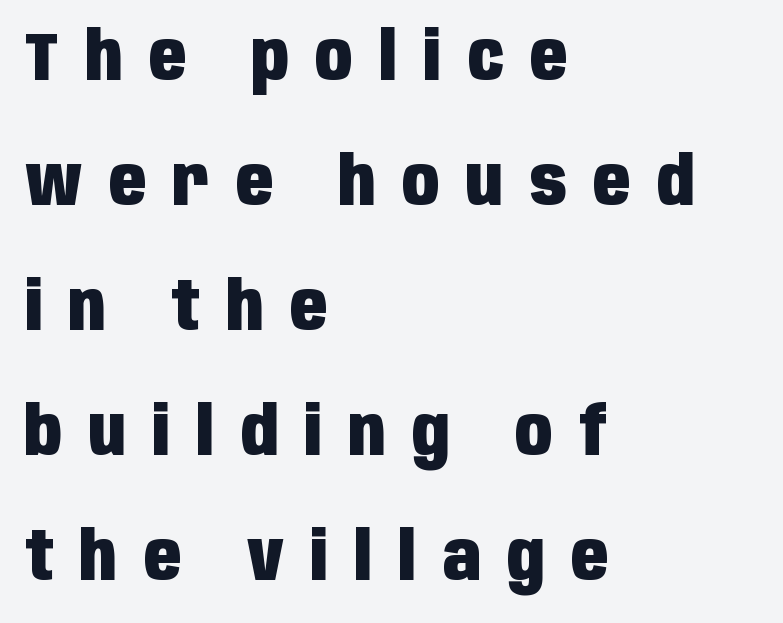
Q: Is the text bold? A: Yes.
Q: Is the text italic (slanted)? A: No, it is upright.
Q: Is the typeface a serif or a sans-serif typeface? A: Sans-serif.
Q: Is the text underlined? A: No.
Q: How is the paragraph aligned? A: Left-aligned.
Q: Is the spacing between letters normal or unusually wide? A: Unusually wide.
Q: Width (condensed, normal, or wide)? A: Condensed.
Q: Stroke contrast? A: Low.
Q: x-height? A: Large.
Q: Monospaced? A: No.
